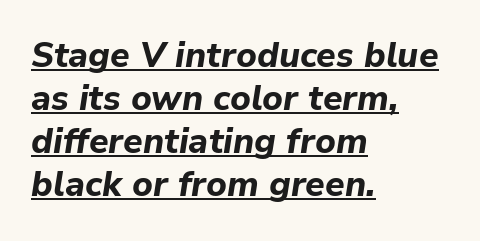
{"italic": "yes", "lean": "right", "slant_degrees": 9, "bold": "yes", "weight": "bold", "width": "normal", "stroke_contrast": "low", "x_height": "medium", "monospaced": "no", "underline": "yes", "align": "left", "line_spacing_ratio": 1.23, "letter_spacing": "normal", "letter_spacing_em": 0.0, "glyph_px": 35}
